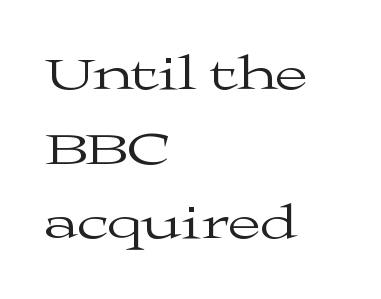
Q: Is the text bold? A: No.
Q: Is the text italic (slanted)? A: No, it is upright.
Q: Is the typeface a serif or a sans-serif typeface? A: Serif.
Q: Is the text underlined? A: No.
Q: How is the paragraph aligned? A: Left-aligned.
Q: Is the spacing between letters normal or unusually wide? A: Normal.
Q: Is the spacing between lines tight, normal or loose? A: Normal.
Q: Width (condensed, normal, or wide)? A: Wide.
Q: Stroke contrast? A: Medium.
Q: x-height? A: Medium.
Q: Monospaced? A: No.
